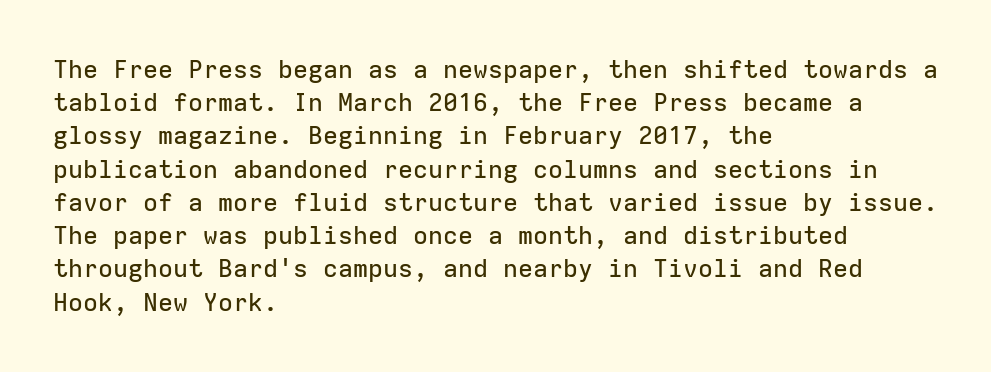
The image shows 25 px text type, upright; set left-aligned, normal line spacing (1.33x), normal letter spacing, not underlined.
